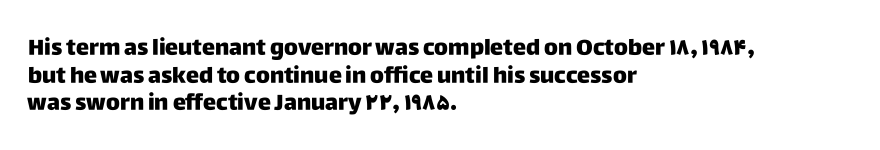
Regarding leading, the lines here are spaced in the standard way. The space beneath each line is pristine and unruled. Tracking value appears to be zero — textbook default spacing. The setting favours the left margin, as ordinary paragraphs usually do.
